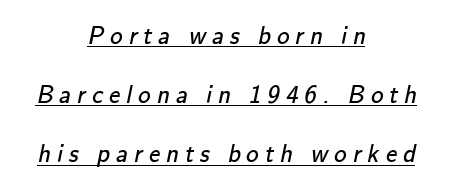
Q: Is the text bold? A: No.
Q: Is the text underlined? A: Yes.
Q: How is the paragraph aligned? A: Centered.
Q: Is the spacing between letters normal or unusually wide? A: Unusually wide.
Q: Is the spacing between lines tight, normal or loose? A: Loose.
